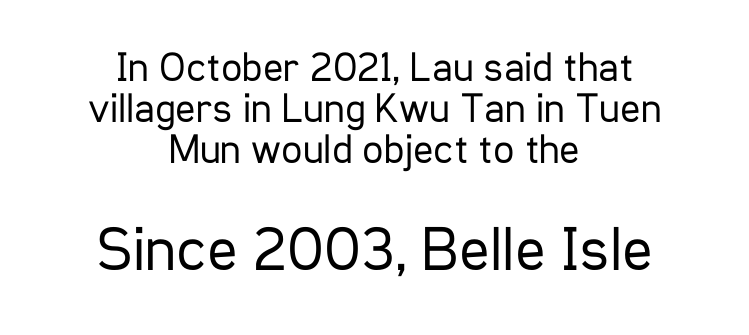
Q: Is the text bold? A: No.
Q: Is the text italic (slanted)? A: No, it is upright.
Q: Is the typeface a serif or a sans-serif typeface? A: Sans-serif.
Q: Is the text underlined? A: No.
Q: How is the paragraph aligned? A: Centered.
Q: Is the spacing between letters normal or unusually wide? A: Normal.
Q: Is the spacing between lines tight, normal or loose? A: Tight.
Q: Which block of text is set in a larger size, the first (top) or the second (bottom)? A: The second (bottom) one.
Q: Width (condensed, normal, or wide)? A: Condensed.
Q: Stroke contrast? A: Low.
Q: x-height? A: Medium.
Q: Monospaced? A: No.
